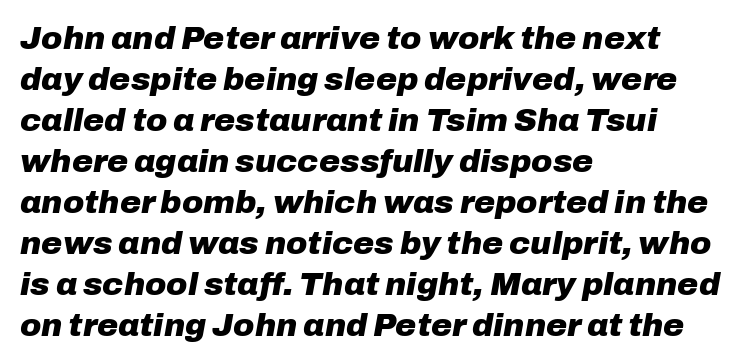
Q: Is the text bold? A: Yes.
Q: Is the text italic (slanted)? A: Yes, it leans right by about 10 degrees.
Q: Is the text underlined? A: No.
Q: How is the paragraph aligned? A: Left-aligned.
Q: Is the spacing between letters normal or unusually wide? A: Normal.
Q: Is the spacing between lines tight, normal or loose? A: Normal.
Q: Width (condensed, normal, or wide)? A: Normal.
Q: Stroke contrast? A: Low.
Q: x-height? A: Medium.
Q: Monospaced? A: No.
